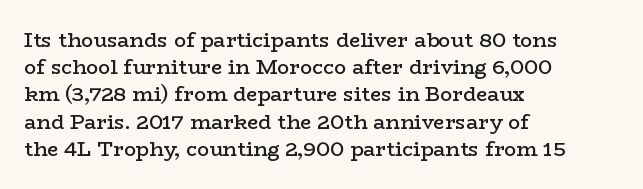
Q: Is the text bold? A: Semi-bold.
Q: Is the text italic (slanted)? A: No, it is upright.
Q: Is the text underlined? A: No.
Q: How is the paragraph aligned? A: Left-aligned.
Q: Is the spacing between letters normal or unusually wide? A: Normal.
Q: Is the spacing between lines tight, normal or loose? A: Normal.
